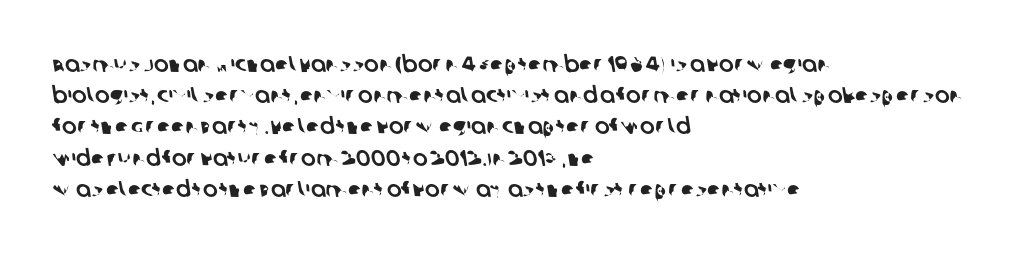
Check the space under the baseline: it is left empty. The rag falls on the right side of this text block. The passage shown has conventional tracking throughout. Each new line begins a customary step beneath the previous one.
